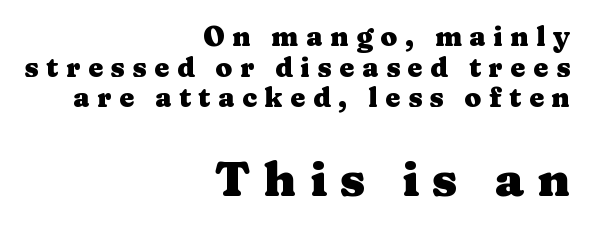
The image shows 48 px heavy, wide serif type, upright; set right-aligned, tight line spacing (1.13x), unusually wide letter spacing (+0.28 em), not underlined; the second (bottom) block is 1.78x larger; medium stroke contrast and a medium x-height.
